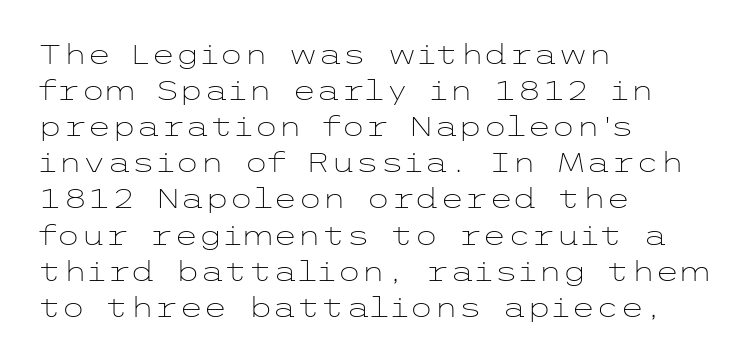
{"serif": "no", "italic": "no", "bold": "no", "weight": "light", "width": "wide", "stroke_contrast": "low", "x_height": "medium", "underline": "no", "align": "left", "line_spacing": "normal", "line_spacing_ratio": 1.29, "letter_spacing": "normal", "letter_spacing_em": 0.0, "glyph_px": 28}
